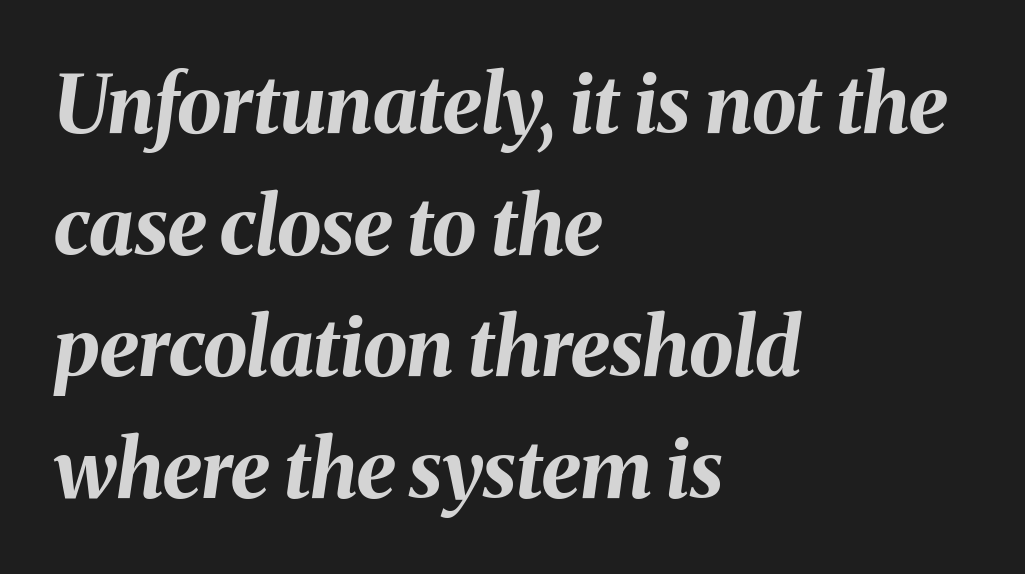
The rendering applies a slant to the glyphs. Rows of type keep a routine distance in the vertical direction. Rule under the text: the space is simply empty. The paragraph has a hard left edge and a soft right edge. The characters look thick and weighty, a clear bold. Tracking here is standard; glyphs follow each other at the usual distance.
